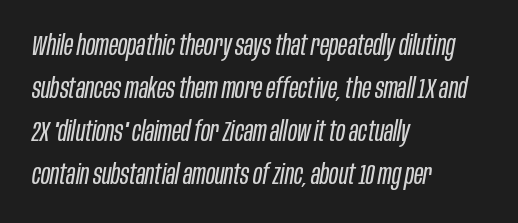
Descenders are the only things crossing below the line. The specimen reads as italic at a glance. Think of a printed novel: that variable character pitch is what you see here. Unbolded letterforms with no extra heft. These lines sit exactly where default settings would place them.
